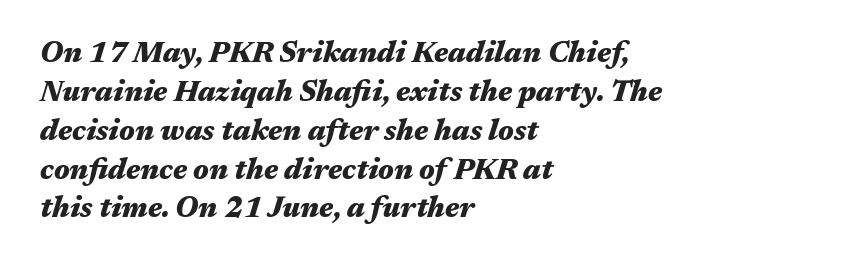
Q: Is the text bold? A: Yes.
Q: Is the text italic (slanted)? A: Yes, it leans right by about 17 degrees.
Q: Is the text underlined? A: No.
Q: How is the paragraph aligned? A: Left-aligned.
Q: Is the spacing between letters normal or unusually wide? A: Normal.
Q: Is the spacing between lines tight, normal or loose? A: Normal.
Q: Width (condensed, normal, or wide)? A: Wide.
Q: Stroke contrast? A: Medium.
Q: x-height? A: Medium.
Q: Monospaced? A: No.
